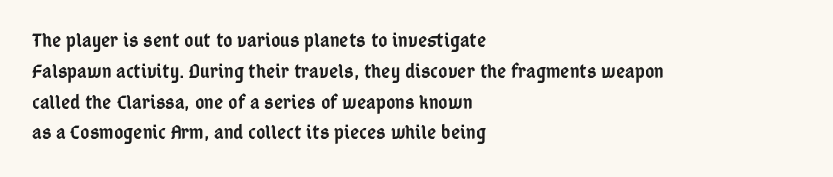
Strokes here are thickened, but only to semibold level. Successive baselines arrive at the customary interval. The axis of the letterforms is exactly vertical. Anything drawn beneath the words? Only blank space. Which margin do the lines hug? The left one — the right edge is uneven. This rendering leaves character spacing at its baseline value.
